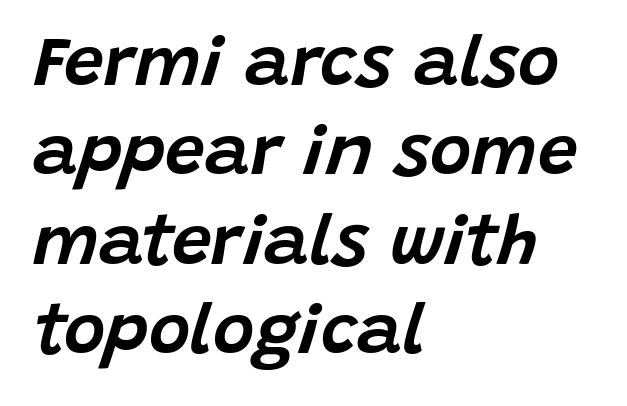
The image shows 71 px text type, italic (leaning right); set left-aligned, normal line spacing (1.26x), normal letter spacing, not underlined; low stroke contrast and a large x-height.
